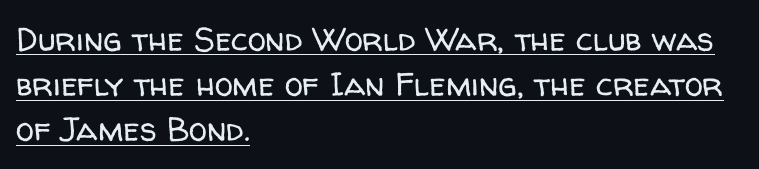
Q: Is the text bold? A: No.
Q: Is the text italic (slanted)? A: No, it is upright.
Q: Is the typeface a serif or a sans-serif typeface? A: Sans-serif.
Q: Is the text underlined? A: Yes.
Q: How is the paragraph aligned? A: Left-aligned.
Q: Is the spacing between letters normal or unusually wide? A: Normal.
Q: Is the spacing between lines tight, normal or loose? A: Normal.
Q: Width (condensed, normal, or wide)? A: Normal.
Q: Stroke contrast? A: Low.
Q: x-height? A: Medium.
Q: Monospaced? A: No.
